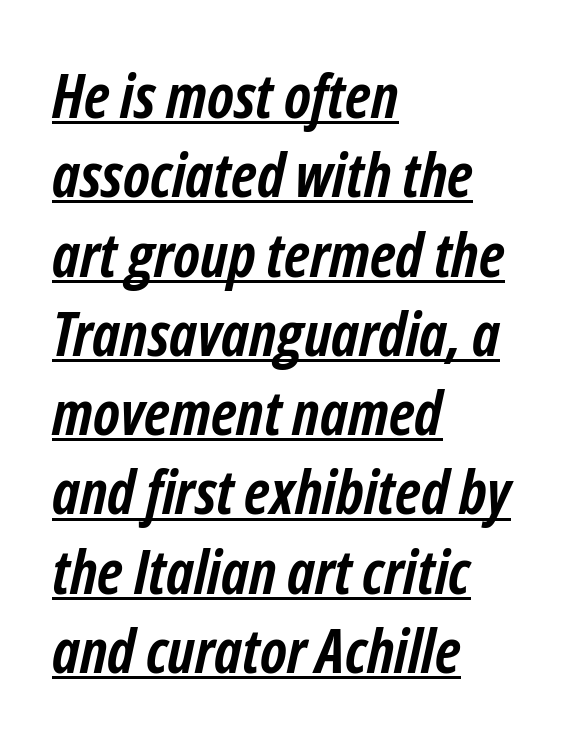
Regular leading. The paragraph shown leans on its left margin. Posture: slanted. The strokes are fattened all the way to bold. A baseline rule has been typeset under these characters. These lines keep a tight, regular rhythm from letter to letter.
